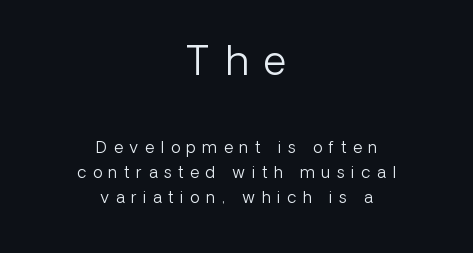
Stem width sits at or under what a default text font uses. Unlike a traditional serif, this face leaves its strokes unadorned. Short note: letters widely spaced. Compare the two chunks: the upper has the greater cap height.
